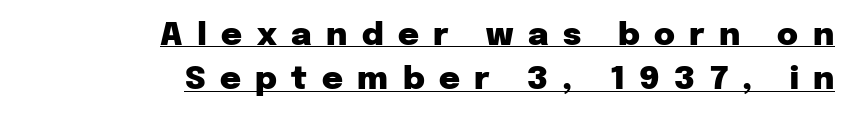
Q: Is the text bold? A: Yes.
Q: Is the text italic (slanted)? A: No, it is upright.
Q: Is the typeface a serif or a sans-serif typeface? A: Sans-serif.
Q: Is the text underlined? A: Yes.
Q: How is the paragraph aligned? A: Right-aligned.
Q: Is the spacing between letters normal or unusually wide? A: Unusually wide.
Q: Is the spacing between lines tight, normal or loose? A: Normal.
Q: Width (condensed, normal, or wide)? A: Normal.
Q: Stroke contrast? A: Low.
Q: x-height? A: Medium.
Q: Monospaced? A: No.
